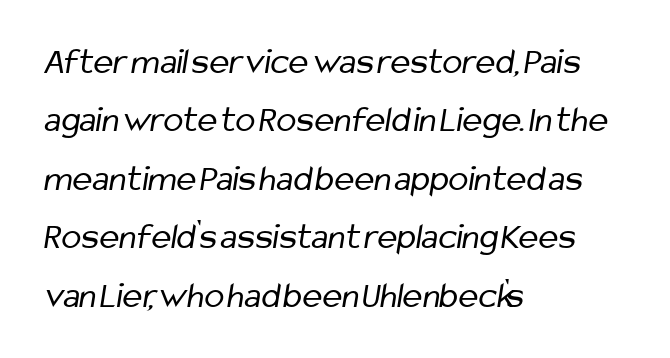
{"serif": "no", "bold": "no", "weight": "regular", "width": "condensed", "stroke_contrast": "low", "x_height": "medium", "monospaced": "no", "underline": "no", "align": "left", "line_spacing": "normal", "line_spacing_ratio": 1.58, "letter_spacing": "normal", "letter_spacing_em": 0.0, "glyph_px": 37}
